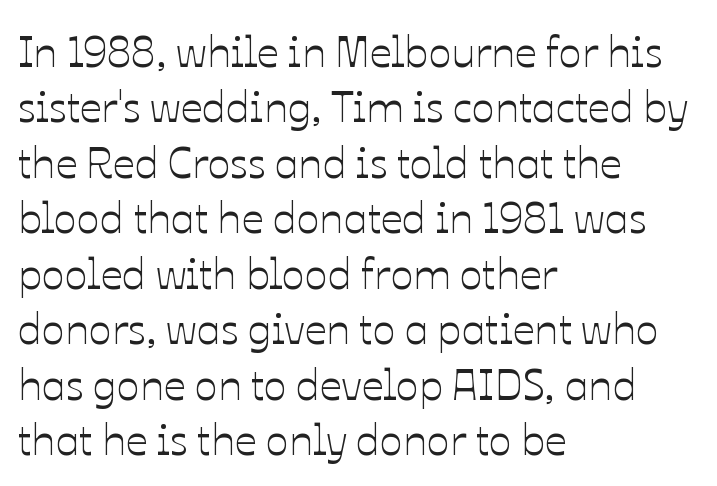
The image shows 43 px text type, upright; set left-aligned, normal line spacing (1.29x), normal letter spacing, not underlined; low stroke contrast and a medium x-height.
